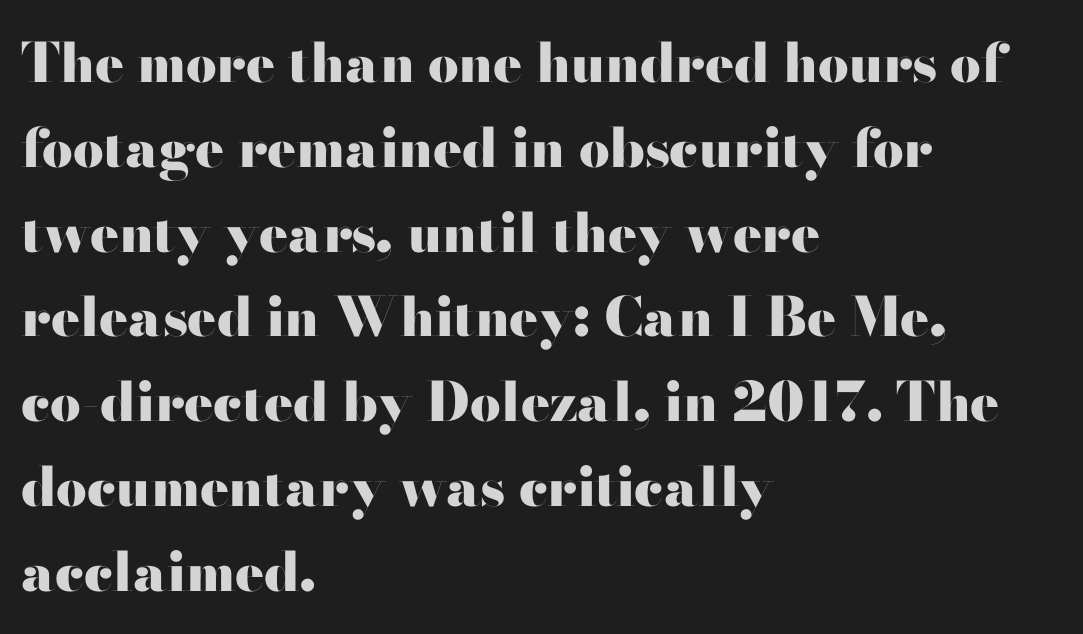
The paragraph shown leans on its left margin. The passage shown is typeset with a sans-serif family. The strokes are fattened all the way to bold. The specimen omits any rule beneath the text block's lines. The horizontal fit of the characters is conventional and even. Character widths vary here, with narrow letters taking less room than wide ones.
